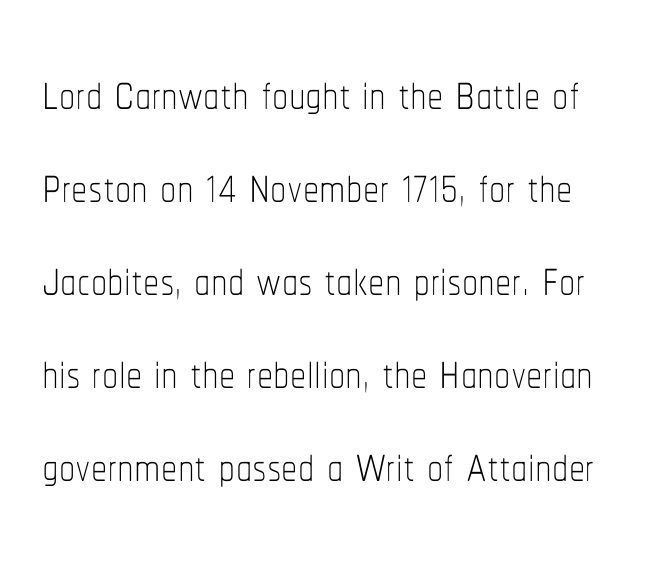
{"italic": "no", "bold": "no", "weight": "thin", "width": "condensed", "stroke_contrast": "low", "x_height": "medium", "monospaced": "no", "underline": "no", "line_spacing": "normal", "line_spacing_ratio": 1.43, "letter_spacing": "normal", "letter_spacing_em": 0.0, "glyph_px": 65}
